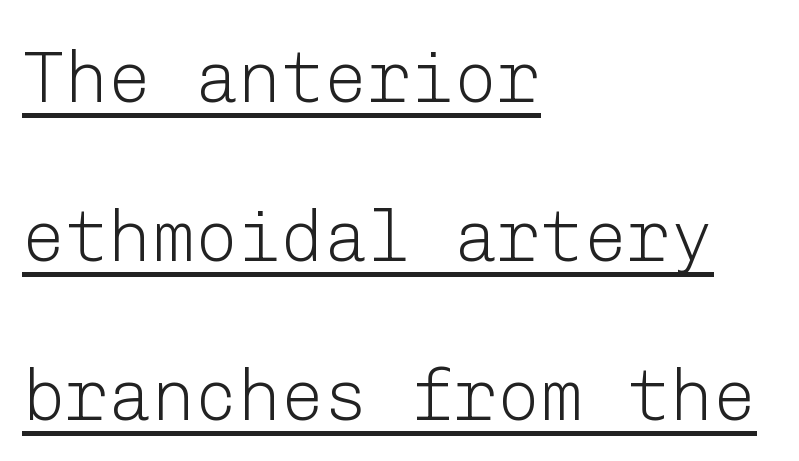
Visually the block forms a straight wall on the left and a jagged coastline on the right. Successive baselines arrive slowly, with a big drop between each. Nothing heavy about these letters — not bold at all. Underline: present. Is there any slant? The stems are plumb.
